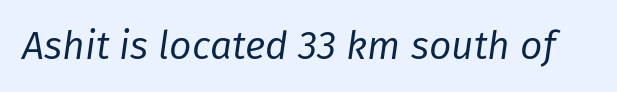
Think of a printed novel: that variable character pitch is what you see here. The baseline area is clear. The whole block is typeset with a tilt. The strokes carry an ordinary text weight at most. Nobody touched the tracking dial on this one.
